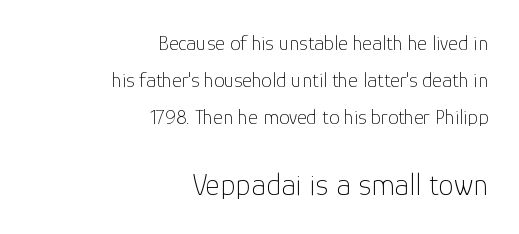
The image shows 31 px thin sans-serif type, upright; set right-aligned, line spacing 1.77x, normal letter spacing, not underlined; the second (bottom) block is 1.48x larger; low stroke contrast and a medium x-height.
